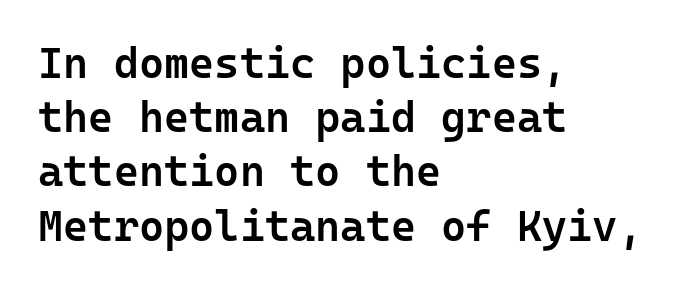
Vertically, the passage feels balanced, rows spaced as you'd expect. In terms of letterform style, serifs are entirely absent. The passage shown is typed in a monospace face where columns stay perfectly aligned. This is the in-between weight designers call semibold or demi. Reading down the block, your eye returns to a fixed left position each line. Bare-footed words on every line.
